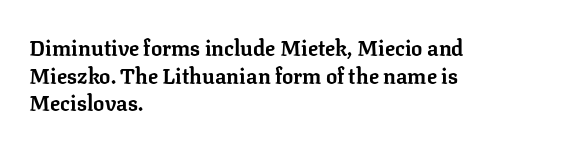
{"italic": "no", "bold": "yes", "underline": "no", "align": "left", "line_spacing": "normal", "line_spacing_ratio": 1.31, "letter_spacing": "normal", "letter_spacing_em": 0.0, "glyph_px": 21}
